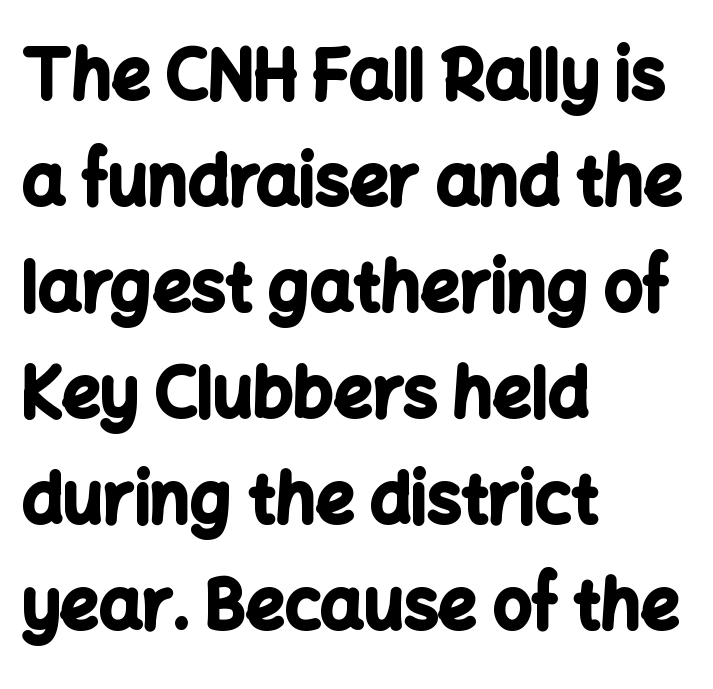
The image shows 68 px bold sans-serif type, upright; set left-aligned, normal line spacing (1.56x), normal letter spacing, not underlined; low stroke contrast and a medium x-height.
